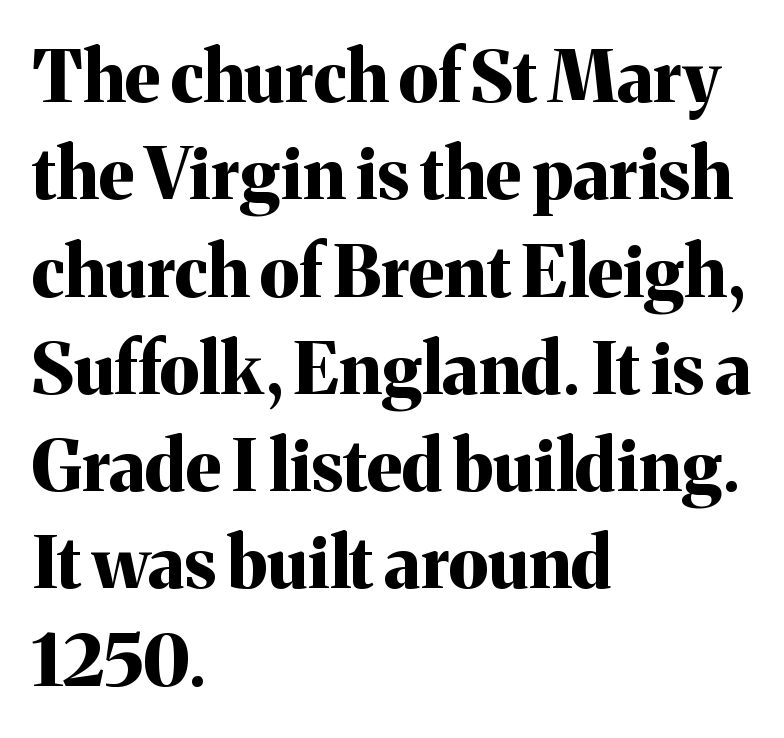
Q: Is the text bold? A: Yes.
Q: Is the text italic (slanted)? A: No, it is upright.
Q: Is the typeface a serif or a sans-serif typeface? A: Serif.
Q: Is the text underlined? A: No.
Q: How is the paragraph aligned? A: Left-aligned.
Q: Is the spacing between letters normal or unusually wide? A: Normal.
Q: Is the spacing between lines tight, normal or loose? A: Normal.
Q: Width (condensed, normal, or wide)? A: Normal.
Q: Stroke contrast? A: Medium.
Q: x-height? A: Medium.
Q: Monospaced? A: No.
